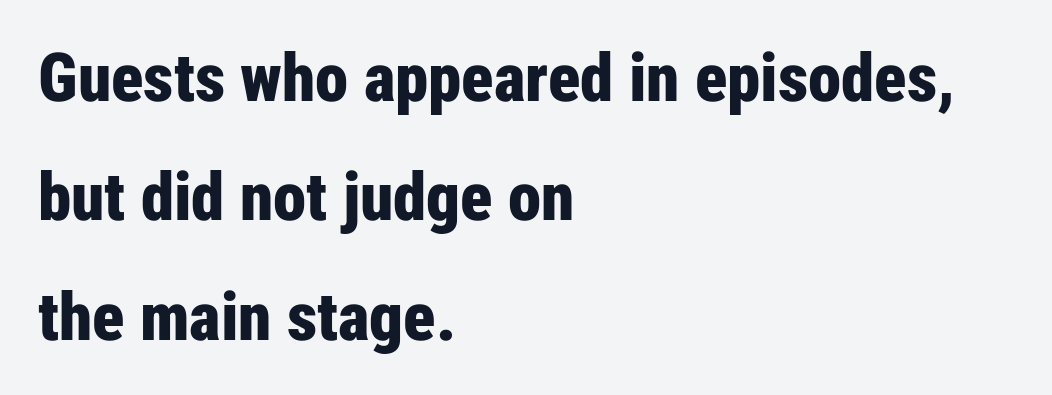
The image shows 67 px bold, condensed sans-serif type, upright; set left-aligned, line spacing 1.78x, normal letter spacing, not underlined; low stroke contrast and a medium x-height.
